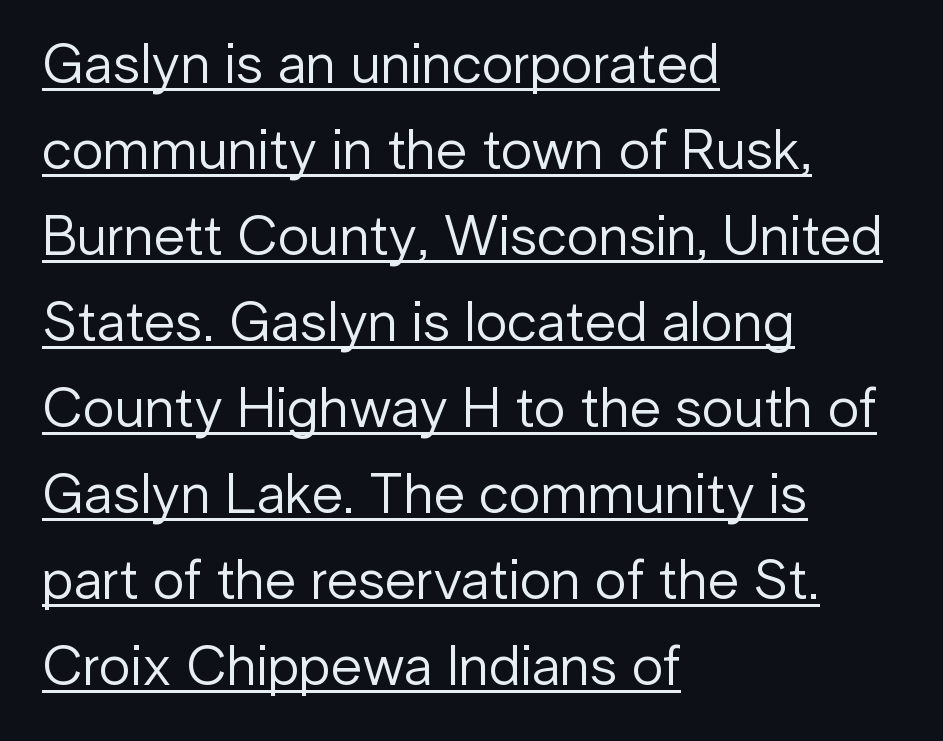
The image shows 57 px regular-weight sans-serif type, upright; set left-aligned, normal line spacing (1.51x), normal letter spacing, underlined; low stroke contrast and a medium x-height.
